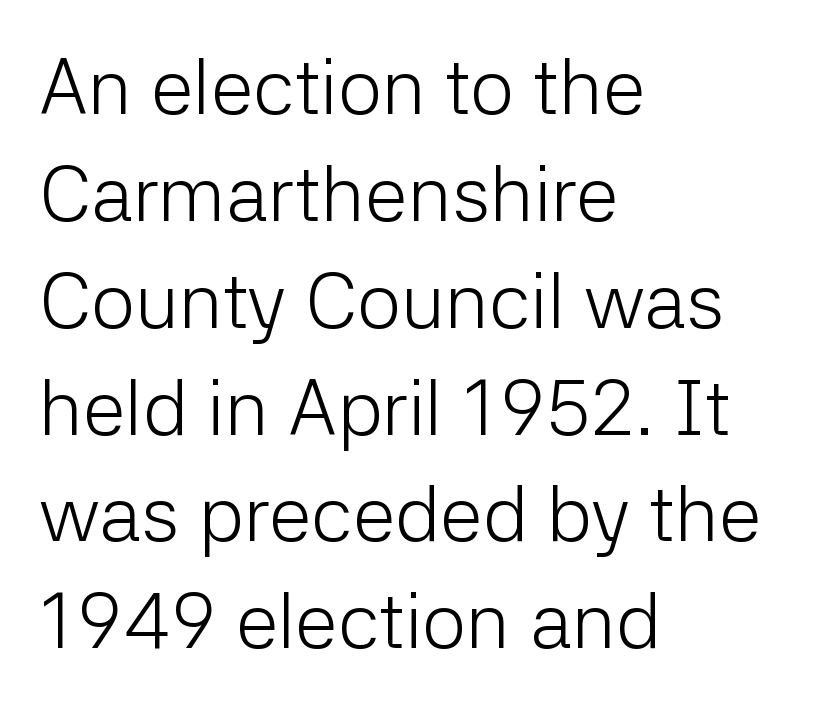
The image shows 78 px light sans-serif type, upright; set left-aligned, normal line spacing (1.37x), normal letter spacing, not underlined; low stroke contrast and a medium x-height.
